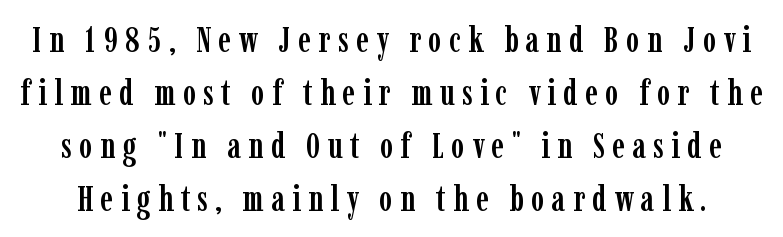
Looks like regular typesetting: each glyph gets only the width it needs. Posture: upright roman. Is this a sans? No — the strokes have serifs. Interline gaps are of average width in this sample. Between one letter and the next there's a generous, obvious gap. Plain, unruled lines of type.
